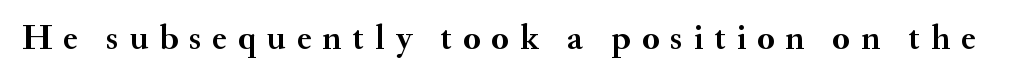
{"serif": "yes", "italic": "no", "bold": "yes", "weight": "semibold", "width": "normal", "stroke_contrast": "medium", "x_height": "small", "monospaced": "no", "underline": "no", "letter_spacing": "wide", "letter_spacing_em": 0.31, "glyph_px": 35}
